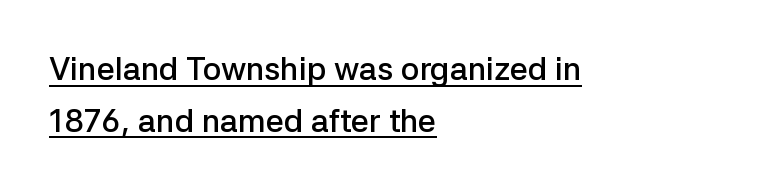
{"serif": "no", "italic": "no", "bold": "semi", "weight": "semibold", "width": "normal", "stroke_contrast": "low", "x_height": "medium", "monospaced": "no", "underline": "yes", "align": "left", "line_spacing": "normal", "line_spacing_ratio": 1.61, "letter_spacing": "normal", "letter_spacing_em": 0.0, "glyph_px": 32}
